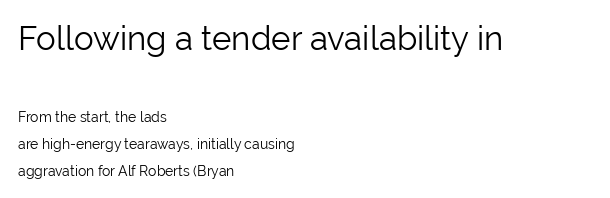
{"serif": "no", "italic": "no", "bold": "no", "weight": "light", "width": "normal", "stroke_contrast": "low", "x_height": "medium", "monospaced": "no", "underline": "no", "align": "left", "line_spacing": "loose", "line_spacing_ratio": 1.92, "letter_spacing": "normal", "letter_spacing_em": 0.0, "larger_block": "first", "size_ratio": 2.36, "glyph_px": 33}
